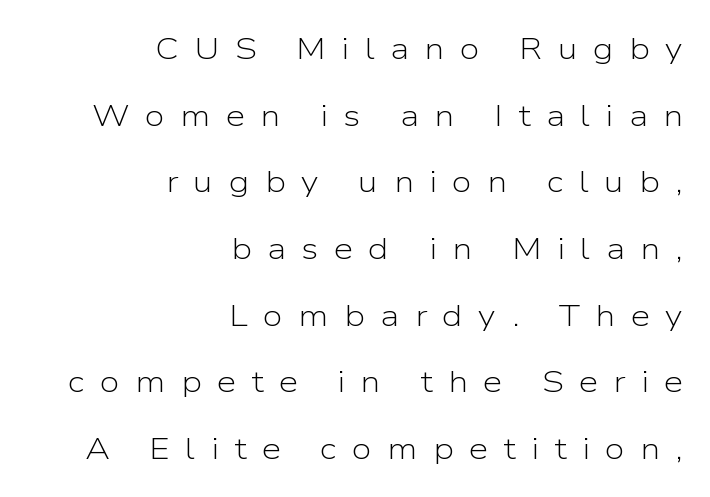
The baseline area is clear. Does extra space separate the letters? Yes, quite a lot of it. The font sits on the lighter half of the weight spectrum, regular included. This is roman type, the default non-slanted kind. Horizontally, the lines are justified to the trailing edge only.
